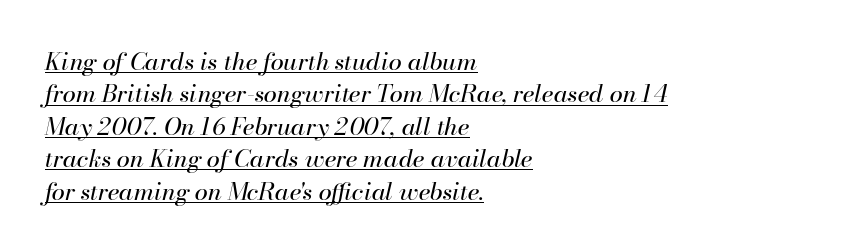
{"italic": "yes", "lean": "right", "slant_degrees": 13, "bold": "no", "underline": "yes", "align": "left", "line_spacing": "normal", "line_spacing_ratio": 1.35, "letter_spacing": "normal", "letter_spacing_em": 0.0, "glyph_px": 24}
